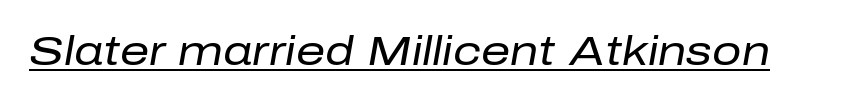
{"italic": "yes", "lean": "right", "slant_degrees": 10, "bold": "no", "weight": "regular", "width": "normal", "stroke_contrast": "low", "x_height": "medium", "monospaced": "no", "underline": "yes", "letter_spacing": "normal", "letter_spacing_em": 0.0, "glyph_px": 41}
